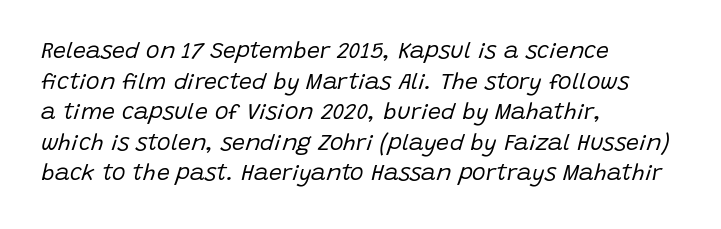
Q: Is the text bold? A: No.
Q: Is the text italic (slanted)? A: Yes, it leans right by about 15 degrees.
Q: Is the text underlined? A: No.
Q: How is the paragraph aligned? A: Left-aligned.
Q: Is the spacing between letters normal or unusually wide? A: Normal.
Q: Is the spacing between lines tight, normal or loose? A: Normal.
